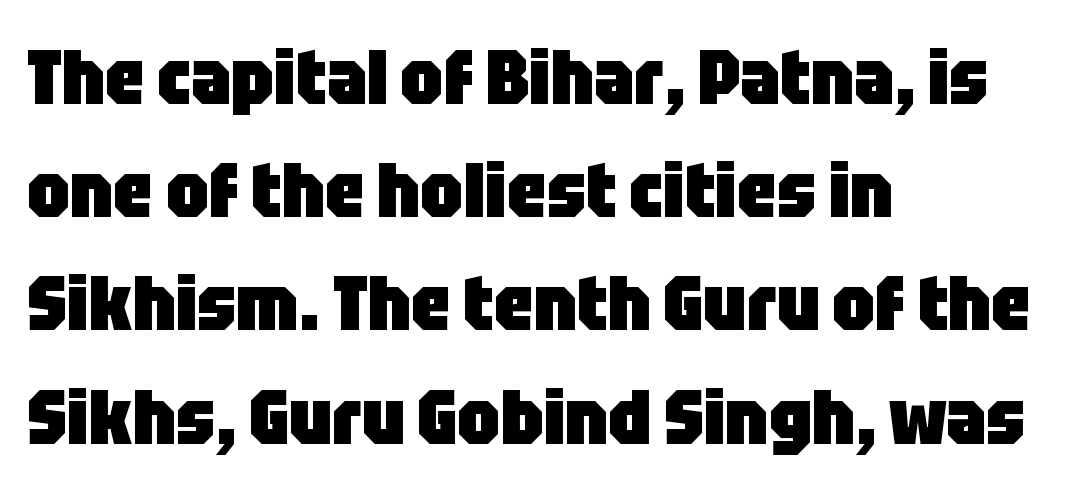
{"serif": "no", "italic": "no", "bold": "yes", "weight": "heavy", "width": "condensed", "stroke_contrast": "low", "x_height": "large", "monospaced": "no", "underline": "no", "align": "left", "line_spacing": "normal", "line_spacing_ratio": 1.47, "letter_spacing": "normal", "letter_spacing_em": 0.0, "glyph_px": 77}
